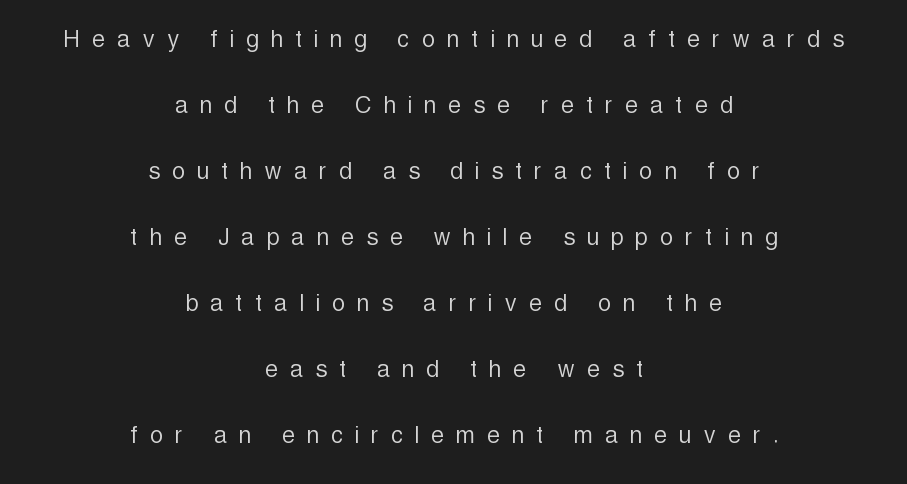
Q: Is the text bold? A: No.
Q: Is the text italic (slanted)? A: No, it is upright.
Q: Is the typeface a serif or a sans-serif typeface? A: Sans-serif.
Q: Is the text underlined? A: No.
Q: How is the paragraph aligned? A: Centered.
Q: Is the spacing between letters normal or unusually wide? A: Unusually wide.
Q: Is the spacing between lines tight, normal or loose? A: Loose.
Q: Width (condensed, normal, or wide)? A: Condensed.
Q: x-height? A: Medium.
Q: Monospaced? A: No.
